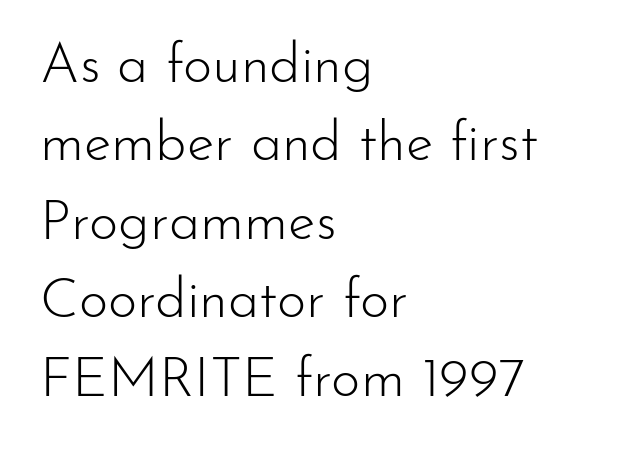
{"serif": "no", "italic": "no", "bold": "no", "weight": "light", "width": "normal", "stroke_contrast": "low", "x_height": "small", "monospaced": "no", "underline": "no", "align": "left", "line_spacing": "normal", "line_spacing_ratio": 1.4, "letter_spacing": "normal", "letter_spacing_em": 0.0, "glyph_px": 56}
